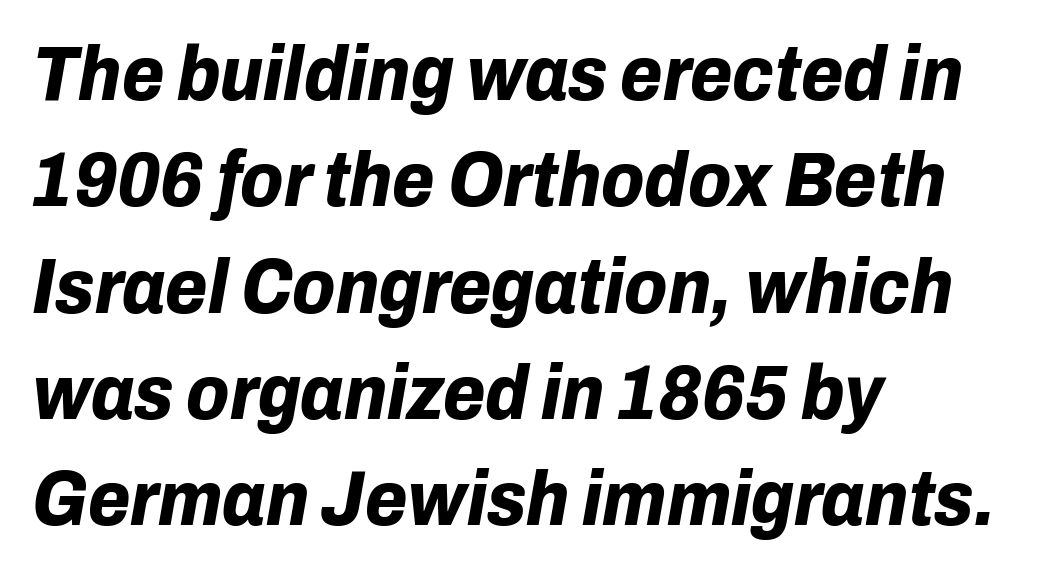
Q: Is the text bold? A: Yes.
Q: Is the text italic (slanted)? A: Yes, it leans right by about 10 degrees.
Q: Is the text underlined? A: No.
Q: How is the paragraph aligned? A: Left-aligned.
Q: Is the spacing between letters normal or unusually wide? A: Normal.
Q: Is the spacing between lines tight, normal or loose? A: Normal.
Q: Width (condensed, normal, or wide)? A: Normal.
Q: Stroke contrast? A: Low.
Q: x-height? A: Medium.
Q: Monospaced? A: No.
